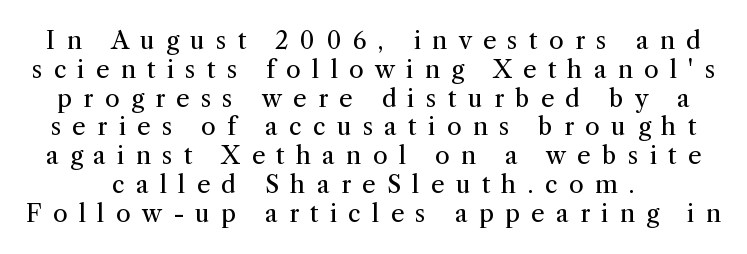
Q: Is the text bold? A: No.
Q: Is the text italic (slanted)? A: No, it is upright.
Q: Is the text underlined? A: No.
Q: Is the spacing between letters normal or unusually wide? A: Unusually wide.
